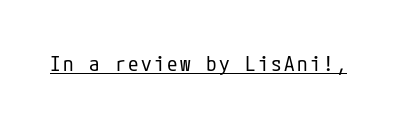
Q: Is the text bold? A: No.
Q: Is the text italic (slanted)? A: No, it is upright.
Q: Is the text underlined? A: Yes.
